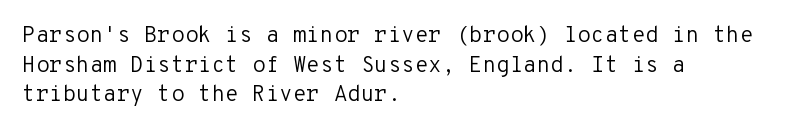
Unmarked baselines from the first word to the last. The designer left line spacing at the default. The rendering anchors every line to the left-hand side. The gaps between neighbouring characters are ordinary and unremarkable. The type sits square on the baseline with zero lean.
